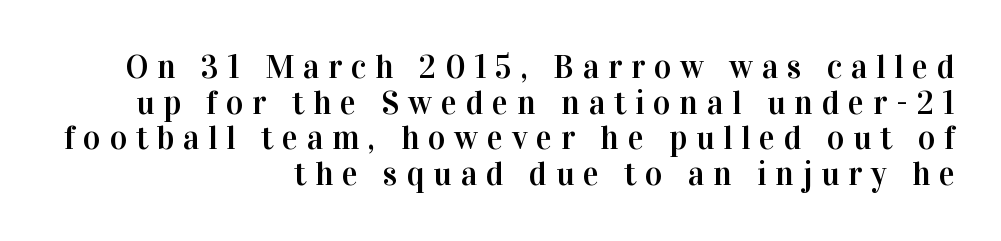
Q: Is the text italic (slanted)? A: No, it is upright.
Q: Is the typeface a serif or a sans-serif typeface? A: Serif.
Q: Is the text underlined? A: No.
Q: How is the paragraph aligned? A: Right-aligned.
Q: Is the spacing between letters normal or unusually wide? A: Unusually wide.
Q: Is the spacing between lines tight, normal or loose? A: Tight.
Q: Width (condensed, normal, or wide)? A: Normal.
Q: Stroke contrast? A: High.
Q: x-height? A: Medium.
Q: Monospaced? A: No.
